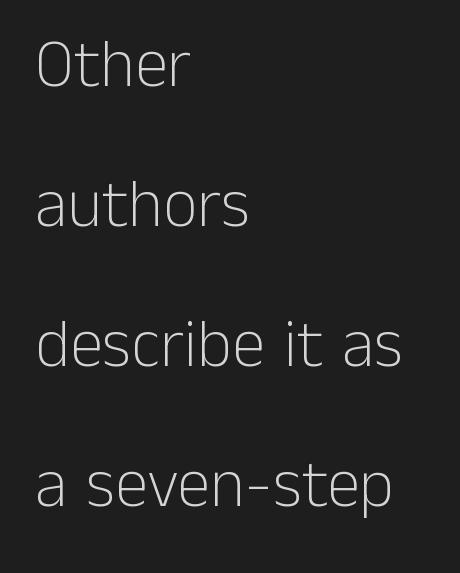
The image shows 67 px light sans-serif type, upright; set left-aligned, loose line spacing (2.09x), normal letter spacing, not underlined; low stroke contrast and a medium x-height.
